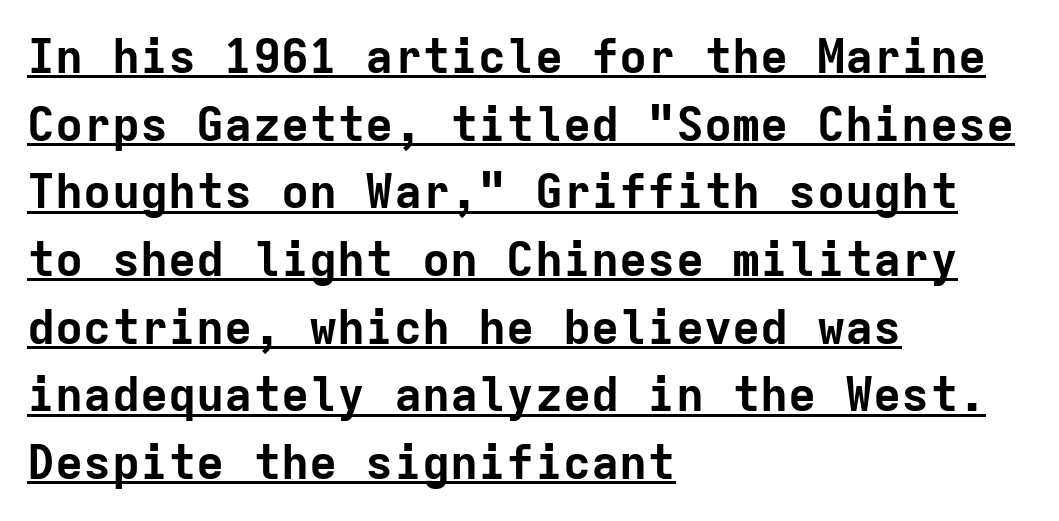
Letterform terminals end flat and unadorned throughout the passage. Which margin do the lines hug? The left one — the right edge is uneven. The face used here has the dense, thick strokes of a bold. Underlining? Definitely there. Vertical strokes here are truly vertical.
